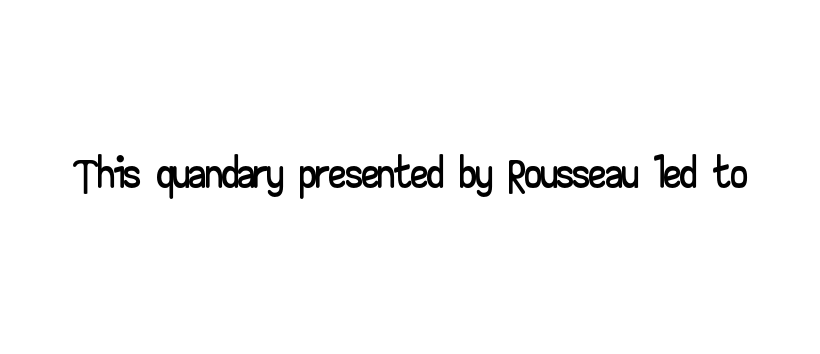
{"serif": "no", "italic": "no", "width": "wide", "stroke_contrast": "low", "x_height": "small", "monospaced": "no", "underline": "no", "letter_spacing": "normal", "letter_spacing_em": 0.0, "glyph_px": 67}
